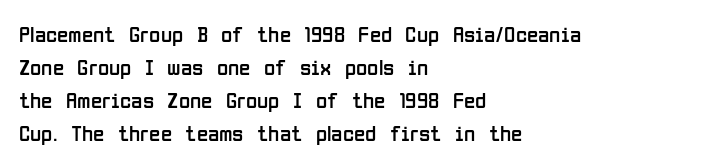
The image shows 23 px text type, upright; set left-aligned, normal line spacing (1.44x), normal letter spacing, not underlined.
